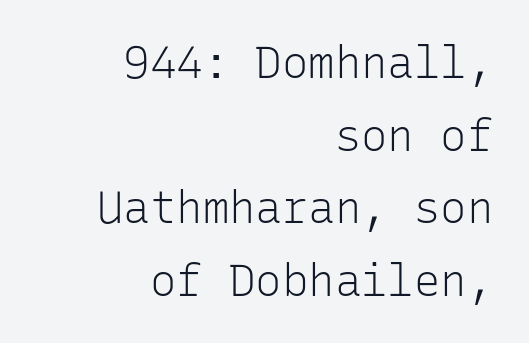
Q: Is the text bold? A: No.
Q: Is the text italic (slanted)? A: No, it is upright.
Q: Is the typeface a serif or a sans-serif typeface? A: Sans-serif.
Q: Is the text underlined? A: No.
Q: How is the paragraph aligned? A: Right-aligned.
Q: Is the spacing between letters normal or unusually wide? A: Normal.
Q: Is the spacing between lines tight, normal or loose? A: Normal.
Q: Width (condensed, normal, or wide)? A: Normal.
Q: Stroke contrast? A: Low.
Q: x-height? A: Medium.
Q: Monospaced? A: Yes.
